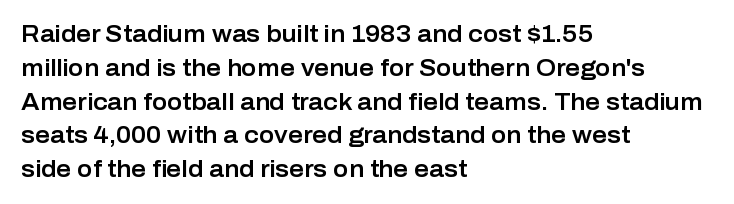
Left-aligned paragraph, ragged on the right. Compared with typical body copy, the letter spacing here is the same. A roman cut, with each character standing at attention. Baseline-to-baseline distance is the conventional proportion of letter height. The string is rendered with underlining switched off.
